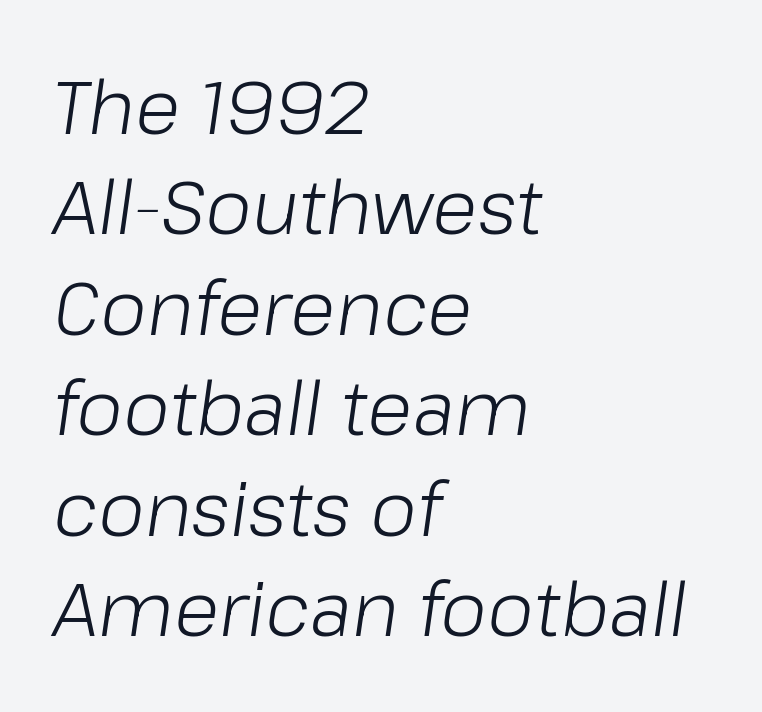
Is this a heavy cut? Hardly; it is regular or lighter. The rendering uses natural spacing where letterforms have individual widths. Caption: multi-line text, flush left, ragged right. Characters follow at the spacing the type designer built in. The lettering tilts uniformly, giving the passage an italic look. Reading down the column, the eye jumps a familiar distance to each next line.
